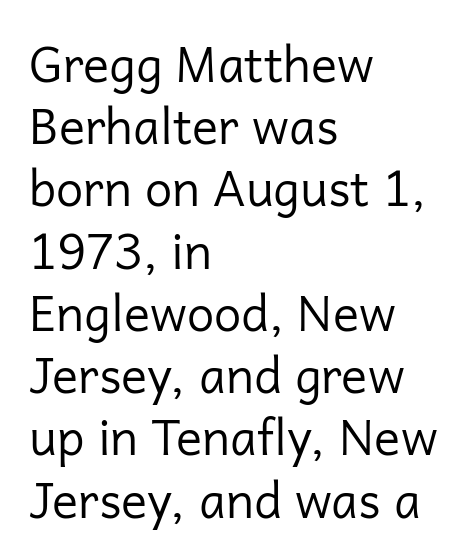
The image shows 49 px regular-weight sans-serif type, upright; set left-aligned, normal line spacing (1.27x), normal letter spacing, not underlined; low stroke contrast and a medium x-height.
